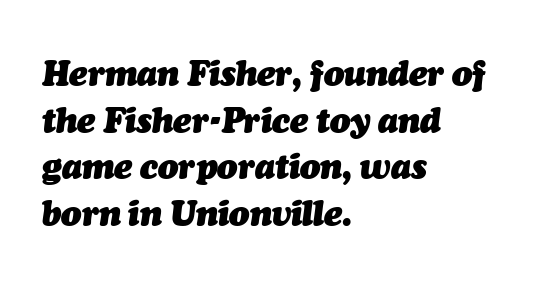
No extra tracking has been applied to these lines. The string is rendered with underlining switched off. In terms of posture, this sample is oblique. Horizontally, the lines are justified to the leading edge only. The vertical gap from one line to the next is medium. The rendering uses natural spacing where letterforms have individual widths.
